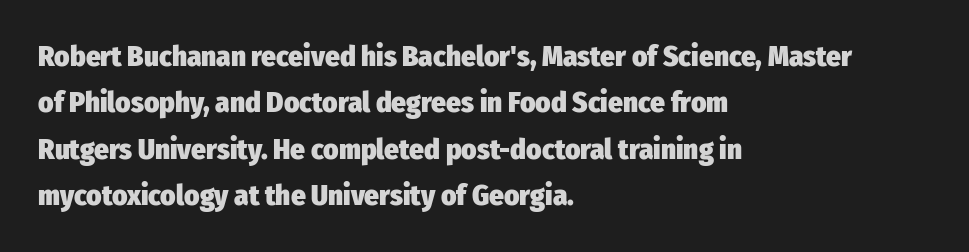
Q: Is the text bold? A: Yes.
Q: Is the text italic (slanted)? A: No, it is upright.
Q: Is the typeface a serif or a sans-serif typeface? A: Sans-serif.
Q: Is the text underlined? A: No.
Q: How is the paragraph aligned? A: Left-aligned.
Q: Is the spacing between letters normal or unusually wide? A: Normal.
Q: Is the spacing between lines tight, normal or loose? A: Normal.
Q: Width (condensed, normal, or wide)? A: Condensed.
Q: Stroke contrast? A: Low.
Q: x-height? A: Medium.
Q: Monospaced? A: No.
